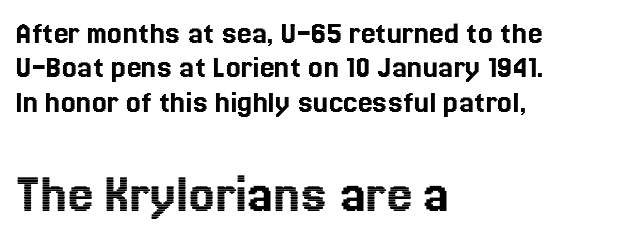
The image shows 57 px text type, upright; set left-aligned, tight line spacing (1.04x), normal letter spacing, not underlined; the second (bottom) block is 1.73x larger; a medium x-height.
